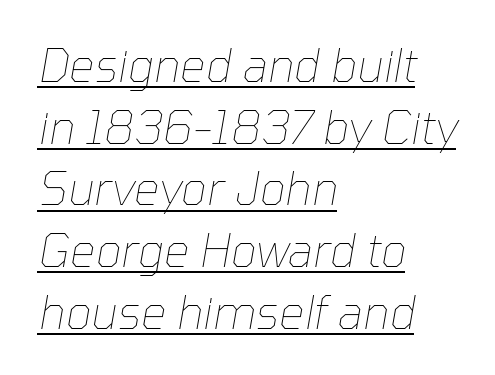
Q: Is the text bold? A: No.
Q: Is the text italic (slanted)? A: Yes, it leans right by about 10 degrees.
Q: Is the text underlined? A: Yes.
Q: How is the paragraph aligned? A: Left-aligned.
Q: Is the spacing between letters normal or unusually wide? A: Normal.
Q: Is the spacing between lines tight, normal or loose? A: Normal.
Q: Width (condensed, normal, or wide)? A: Normal.
Q: Stroke contrast? A: Low.
Q: x-height? A: Medium.
Q: Monospaced? A: No.
